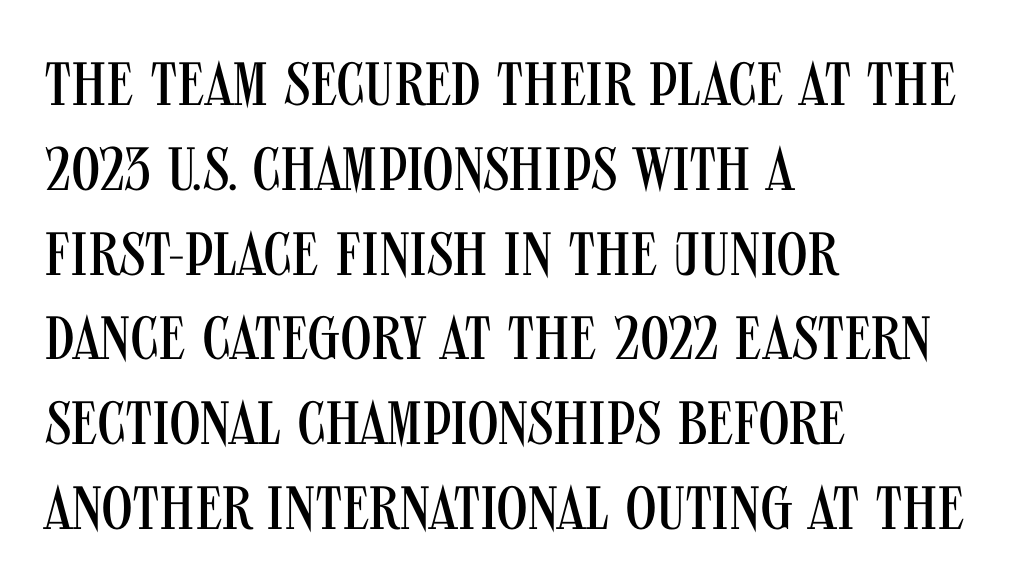
What's the leading like? Ordinary, nothing unusual. Tracking here is standard; glyphs follow each other at the usual distance. Note the varied advance widths — an 'i' is clearly narrower than an 'm'. Underline: absent.
